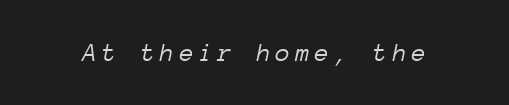
The image shows 26 px text type, italic (leaning right); set unusually wide letter spacing (+0.2 em), not underlined.
